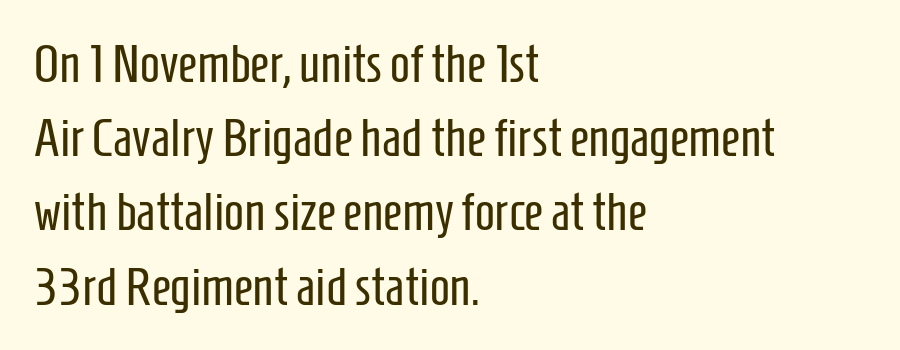
Q: Is the text bold? A: No.
Q: Is the text italic (slanted)? A: No, it is upright.
Q: Is the typeface a serif or a sans-serif typeface? A: Sans-serif.
Q: Is the text underlined? A: No.
Q: How is the paragraph aligned? A: Left-aligned.
Q: Is the spacing between letters normal or unusually wide? A: Normal.
Q: Is the spacing between lines tight, normal or loose? A: Normal.
Q: Width (condensed, normal, or wide)? A: Condensed.
Q: Stroke contrast? A: Low.
Q: x-height? A: Medium.
Q: Monospaced? A: No.
